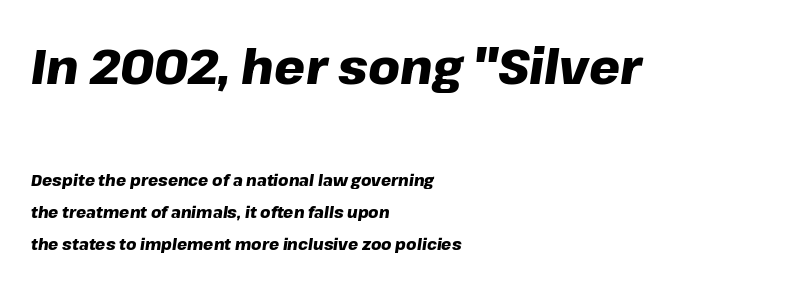
Q: Is the text bold? A: Yes.
Q: Is the text italic (slanted)? A: Yes, it leans right by about 8 degrees.
Q: Is the text underlined? A: No.
Q: How is the paragraph aligned? A: Left-aligned.
Q: Is the spacing between letters normal or unusually wide? A: Normal.
Q: Is the spacing between lines tight, normal or loose? A: Loose.
Q: Which block of text is set in a larger size, the first (top) or the second (bottom)? A: The first (top) one.
Q: Width (condensed, normal, or wide)? A: Normal.
Q: Stroke contrast? A: Low.
Q: x-height? A: Medium.
Q: Monospaced? A: No.
